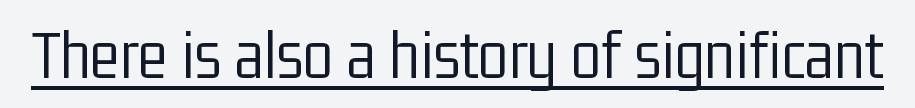
Font category for this specimen: sans-serif. Italic: no, the glyphs are upright roman. Underlining? Definitely there. The passage shown is not bold in any degree.
